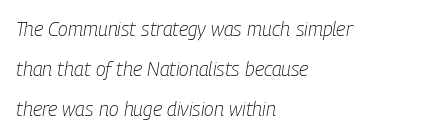
{"italic": "yes", "lean": "right", "slant_degrees": 9, "bold": "no", "underline": "no", "align": "left", "line_spacing": "loose", "line_spacing_ratio": 2.01, "letter_spacing": "normal", "letter_spacing_em": 0.0, "glyph_px": 20}
